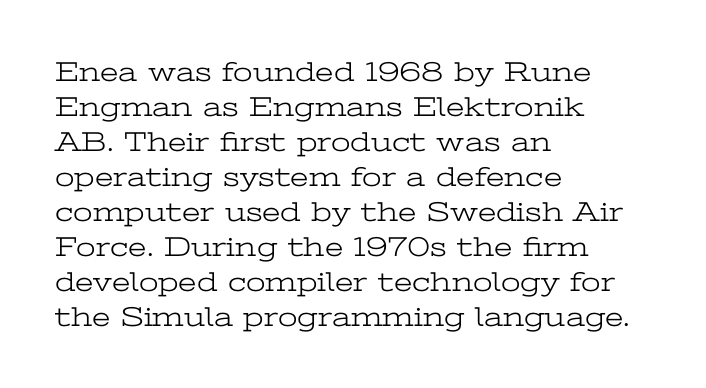
Q: Is the text bold? A: No.
Q: Is the text italic (slanted)? A: No, it is upright.
Q: Is the typeface a serif or a sans-serif typeface? A: Serif.
Q: Is the text underlined? A: No.
Q: How is the paragraph aligned? A: Left-aligned.
Q: Is the spacing between letters normal or unusually wide? A: Normal.
Q: Is the spacing between lines tight, normal or loose? A: Normal.
Q: Width (condensed, normal, or wide)? A: Wide.
Q: Stroke contrast? A: Low.
Q: x-height? A: Medium.
Q: Monospaced? A: No.
